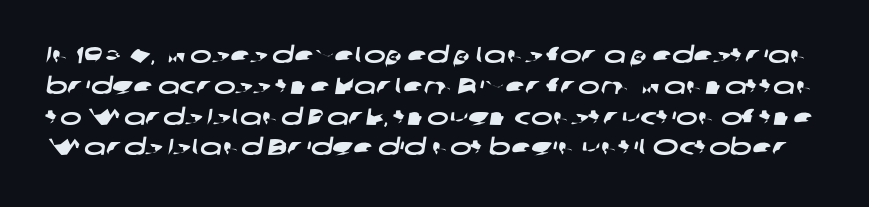
{"underline": "no", "line_spacing": "normal", "line_spacing_ratio": 1.34, "letter_spacing": "normal", "letter_spacing_em": 0.0, "glyph_px": 23}
